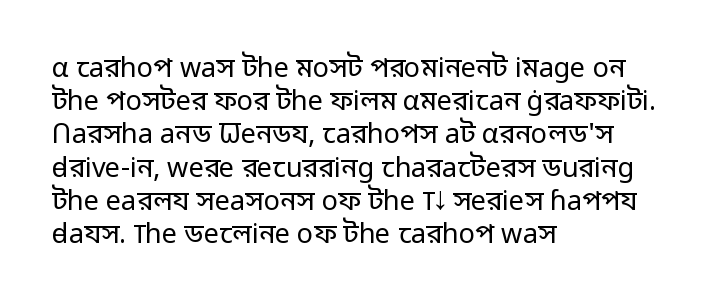
{"italic": "no", "bold": "no", "underline": "no", "align": "left", "line_spacing_ratio": 1.23, "letter_spacing": "normal", "letter_spacing_em": 0.0, "glyph_px": 27}
